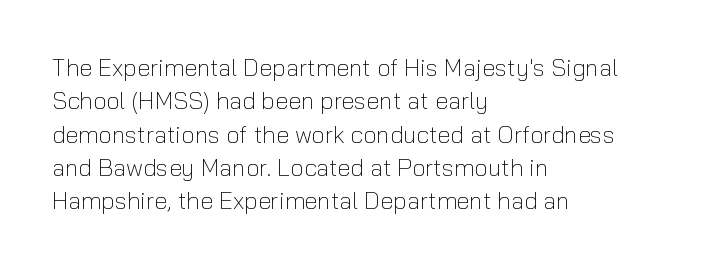
Q: Is the text bold? A: No.
Q: Is the text italic (slanted)? A: No, it is upright.
Q: Is the text underlined? A: No.
Q: How is the paragraph aligned? A: Left-aligned.
Q: Is the spacing between letters normal or unusually wide? A: Normal.
Q: Is the spacing between lines tight, normal or loose? A: Normal.
